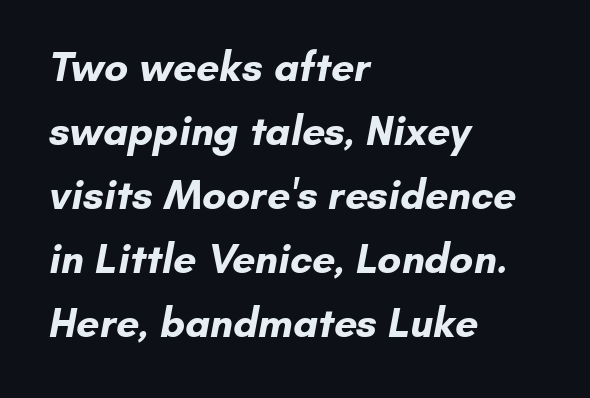
The image shows 41 px bold sans-serif type; set left-aligned, normal line spacing (1.56x), normal letter spacing, not underlined; low stroke contrast and a small x-height.
